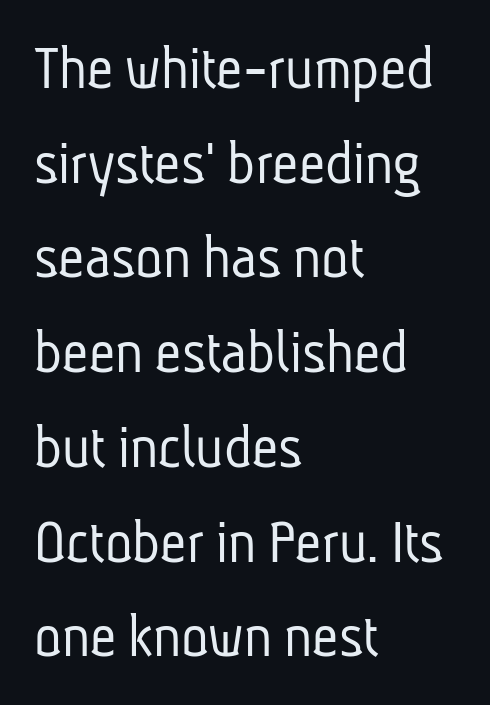
{"serif": "no", "bold": "no", "weight": "light", "width": "condensed", "stroke_contrast": "low", "x_height": "medium", "monospaced": "no", "underline": "no", "align": "left", "line_spacing": "normal", "line_spacing_ratio": 1.48, "letter_spacing": "normal", "letter_spacing_em": 0.0, "glyph_px": 64}
